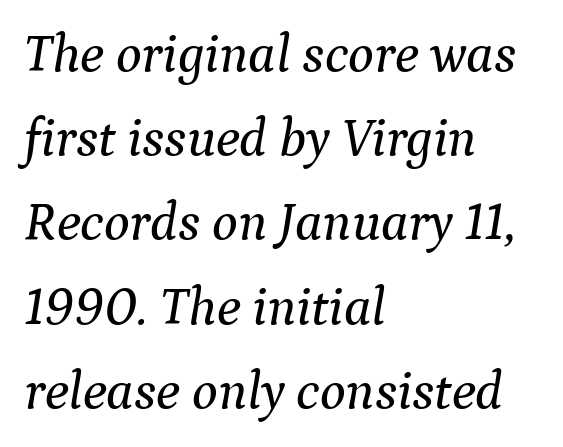
{"serif": "yes", "italic": "yes", "lean": "right", "slant_degrees": 9, "width": "normal", "stroke_contrast": "medium", "x_height": "medium", "monospaced": "no", "underline": "no", "align": "left", "line_spacing": "normal", "line_spacing_ratio": 1.56, "letter_spacing": "normal", "letter_spacing_em": 0.0, "glyph_px": 54}
